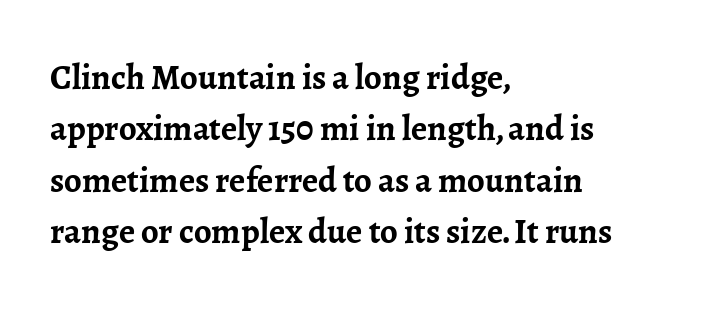
The image shows 35 px semibold serif type, upright; set left-aligned, normal line spacing (1.47x), normal letter spacing, not underlined; low stroke contrast and a medium x-height.
